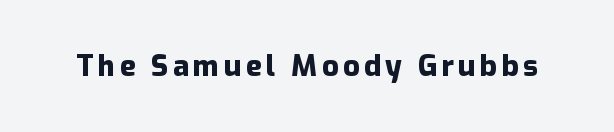
Type without underlining. Are there feet on the stems? There aren't — it's a sans. These lines are rendered in a variable-pitch font. Notice how thick the strokes are: this is what a full bold looks like.
